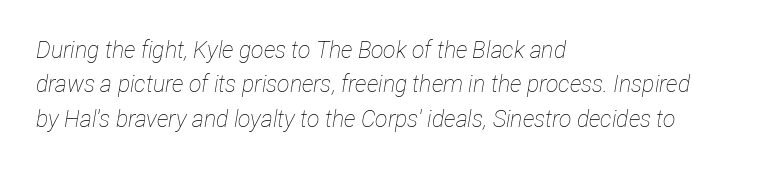
{"italic": "yes", "lean": "right", "slant_degrees": 12, "bold": "no", "underline": "no", "align": "left", "line_spacing": "normal", "line_spacing_ratio": 1.49, "letter_spacing": "normal", "letter_spacing_em": 0.0, "glyph_px": 23}
